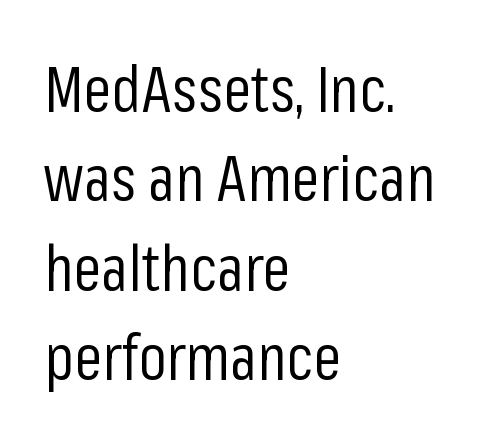
{"serif": "no", "italic": "no", "bold": "no", "weight": "regular", "width": "condensed", "stroke_contrast": "low", "x_height": "medium", "monospaced": "no", "underline": "no", "align": "left", "line_spacing": "normal", "line_spacing_ratio": 1.42, "letter_spacing": "normal", "letter_spacing_em": 0.0, "glyph_px": 63}
